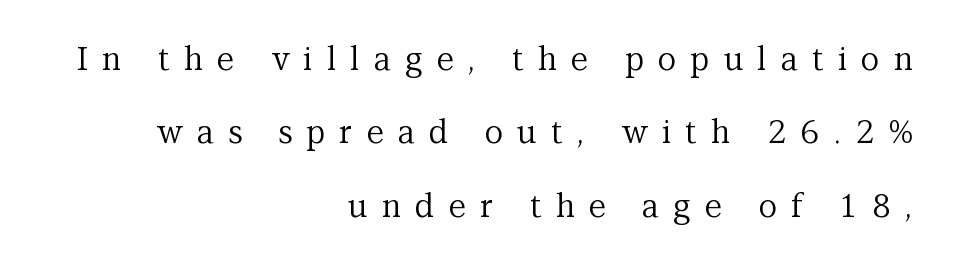
{"serif": "yes", "italic": "no", "bold": "no", "weight": "regular", "width": "normal", "stroke_contrast": "medium", "x_height": "medium", "monospaced": "no", "underline": "no", "align": "right", "line_spacing": "loose", "line_spacing_ratio": 2.29, "letter_spacing": "wide", "letter_spacing_em": 0.44, "glyph_px": 32}
